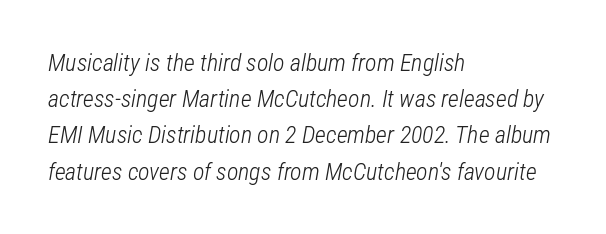
The lettering tilts uniformly, giving the passage an italic look. The rows are spaced the way most documents space them. Stem width sits at or under what a default text font uses. Each row of text sits above clean, open space. You could call the tracking neutral — neither tight nor loose.
